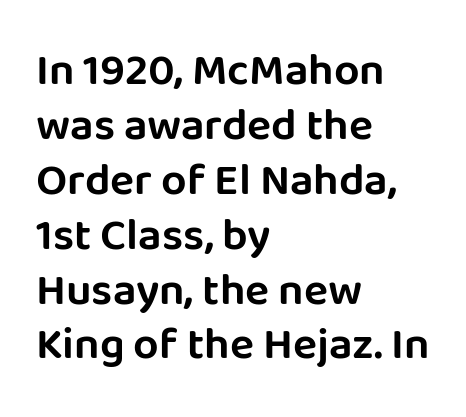
Nothing unusual about the tracking: characters are spaced as the font intends. Rule under the text: the space is simply empty. Stroke terminals: plain, sans-serif. Teacher's note: observe the even left margin — that is flush-left alignment.
